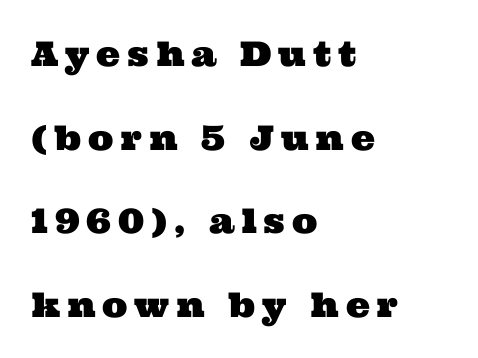
Q: Is the typeface a serif or a sans-serif typeface? A: Serif.
Q: Is the text underlined? A: No.
Q: How is the paragraph aligned? A: Left-aligned.
Q: Is the spacing between letters normal or unusually wide? A: Unusually wide.
Q: Is the spacing between lines tight, normal or loose? A: Loose.
Q: Width (condensed, normal, or wide)? A: Wide.
Q: Stroke contrast? A: Medium.
Q: x-height? A: Medium.
Q: Monospaced? A: No.
